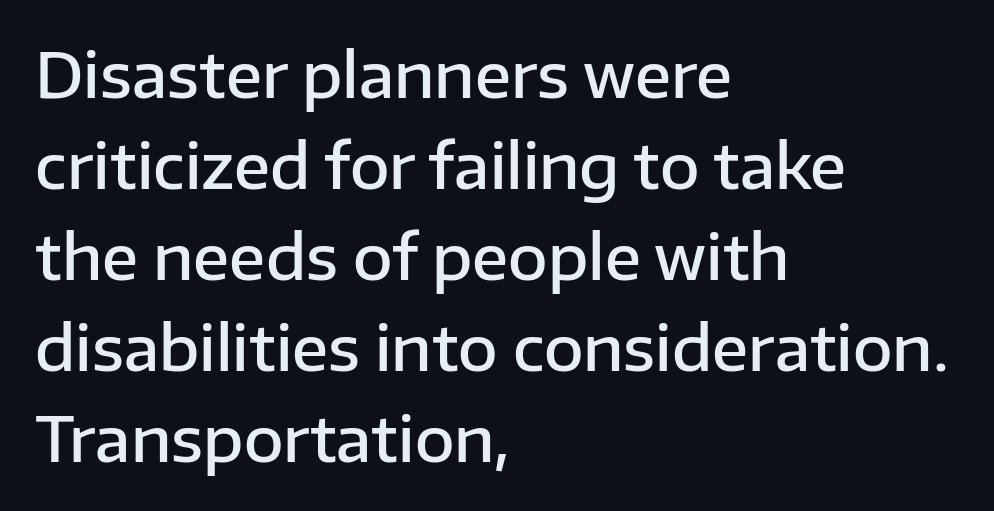
The image shows 61 px semibold sans-serif type, upright; set left-aligned, normal line spacing (1.49x), normal letter spacing, not underlined; low stroke contrast and a medium x-height.
